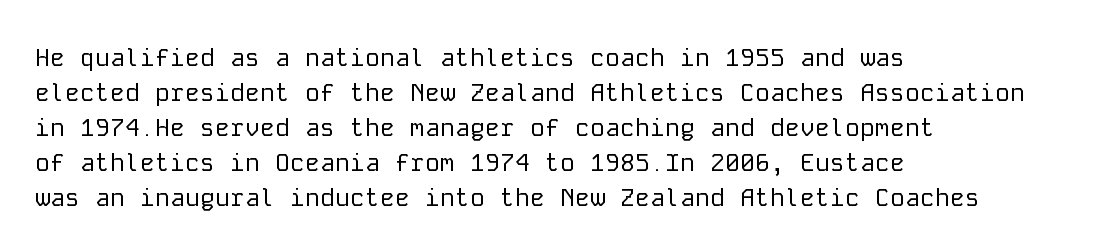
The image shows 25 px text type, upright; set left-aligned, normal line spacing (1.4x), normal letter spacing, not underlined.
